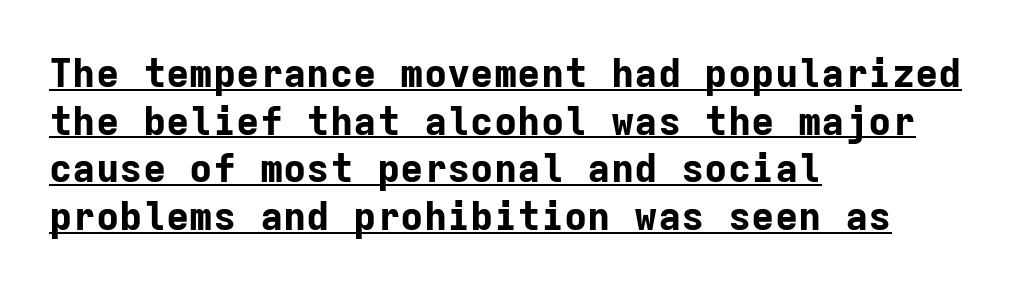
The image shows 39 px bold sans-serif type, upright, monospaced; set left-aligned, line spacing 1.22x, normal letter spacing, underlined; low stroke contrast and a medium x-height.
